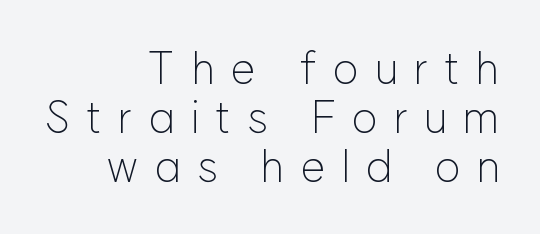
One-word summary of the alignment: right. Does the lettering tilt? It doesn't — this is upright. The face used here is proportionally spaced, like ordinary book or web type. Horizontal bands of white between lines are thin slivers. Grotesque or geometric, the face here clearly has no serifs.
